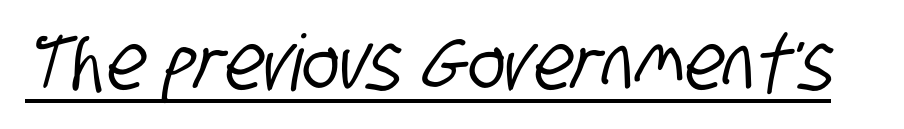
Q: Is the typeface a serif or a sans-serif typeface? A: Sans-serif.
Q: Is the text underlined? A: Yes.
Q: Is the spacing between letters normal or unusually wide? A: Normal.
Q: Width (condensed, normal, or wide)? A: Condensed.
Q: Stroke contrast? A: Low.
Q: x-height? A: Large.
Q: Monospaced? A: No.
